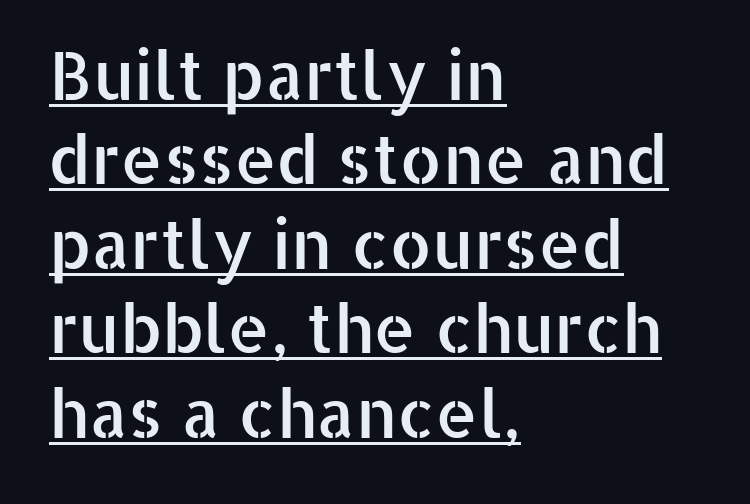
Observe the ordinary spacing: letters are neighbours, not strangers. To sum up the face: it is a sans, with no serifs. The block of text has a typical density, with ordinary space between rows. Varying glyph widths throughout — classic text-font behaviour. The lettering holds an erect, upright posture throughout. A student would call this left alignment; a typographer would say flush left, rag right.
